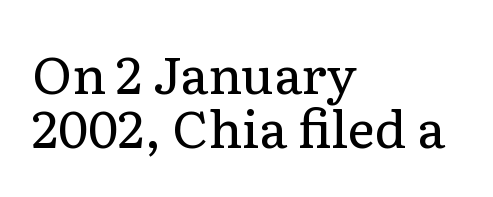
Q: Is the text bold? A: No.
Q: Is the text italic (slanted)? A: No, it is upright.
Q: Is the typeface a serif or a sans-serif typeface? A: Serif.
Q: Is the text underlined? A: No.
Q: How is the paragraph aligned? A: Left-aligned.
Q: Is the spacing between letters normal or unusually wide? A: Normal.
Q: Is the spacing between lines tight, normal or loose? A: Tight.
Q: Width (condensed, normal, or wide)? A: Normal.
Q: Stroke contrast? A: Low.
Q: x-height? A: Medium.
Q: Monospaced? A: No.
